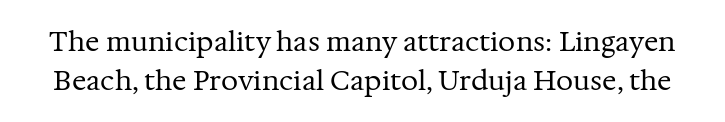
{"italic": "no", "bold": "no", "underline": "no", "line_spacing": "normal", "line_spacing_ratio": 1.45, "letter_spacing": "normal", "letter_spacing_em": 0.0, "glyph_px": 27}
